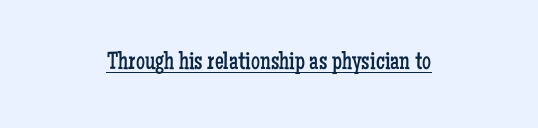
{"italic": "no", "bold": "no", "underline": "yes", "align": "center", "letter_spacing": "normal", "letter_spacing_em": 0.0, "glyph_px": 25}
